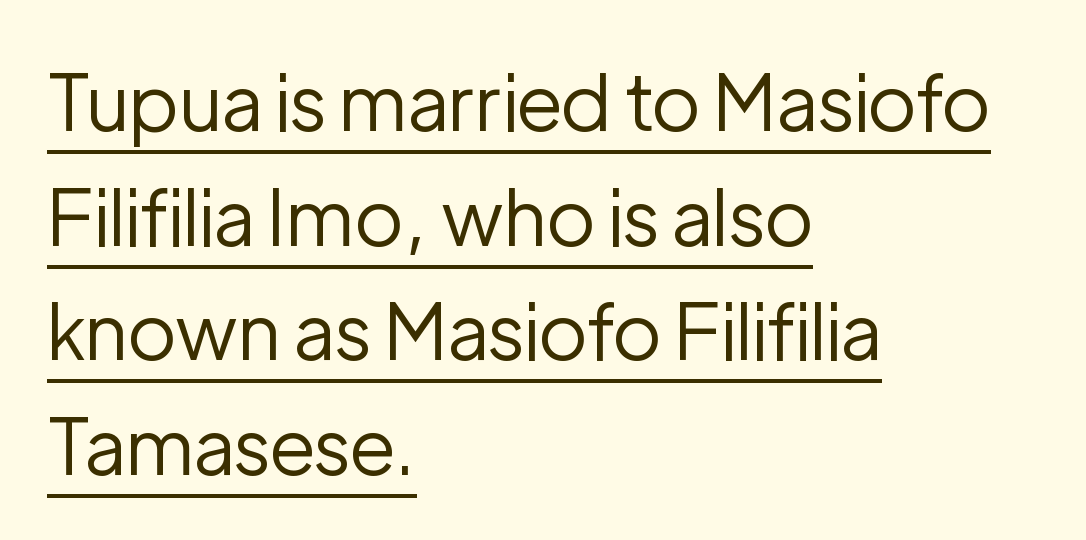
{"serif": "no", "italic": "no", "bold": "no", "weight": "regular", "width": "normal", "stroke_contrast": "low", "x_height": "medium", "monospaced": "no", "underline": "yes", "align": "left", "line_spacing": "normal", "line_spacing_ratio": 1.47, "letter_spacing": "normal", "letter_spacing_em": 0.0, "glyph_px": 78}
